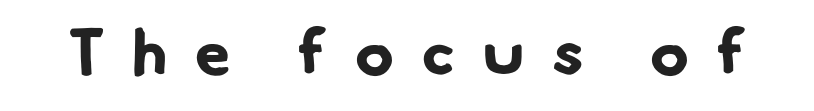
Between one letter and the next there's a generous, obvious gap. Examine the stroke ends and you'll find no serifs. Weight: bold. Lines of text with bare space underneath.
